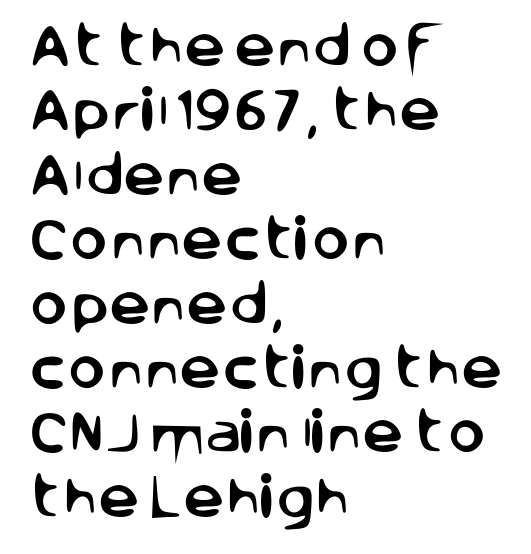
{"serif": "no", "italic": "no", "width": "normal", "stroke_contrast": "low", "x_height": "large", "monospaced": "no", "underline": "no", "align": "left", "line_spacing": "normal", "line_spacing_ratio": 1.4, "letter_spacing": "normal", "letter_spacing_em": 0.0, "glyph_px": 46}
